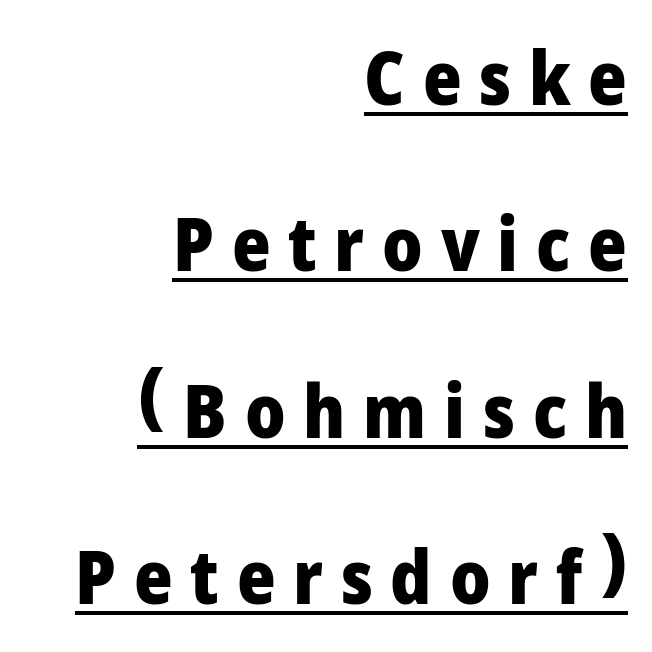
Typesetter's note: full bold, strokes at maximum text heaviness. The rendering uses natural spacing where letterforms have individual widths. Quick note: interline space is abundant. Someone cranked the tracking dial way up on this one. Caption: lettering with a line underneath. The axis of the letterforms is exactly vertical.
